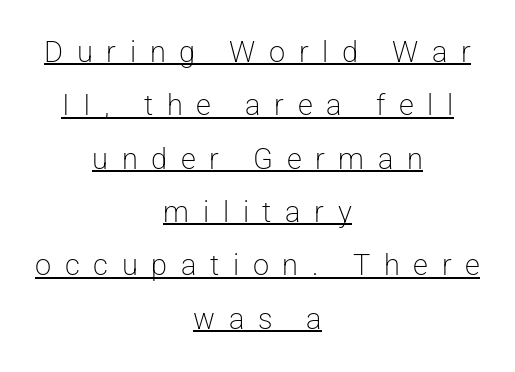
The image shows 29 px light sans-serif type, upright; set centered, line spacing 1.84x, unusually wide letter spacing (+0.47 em), underlined; low stroke contrast and a medium x-height.
